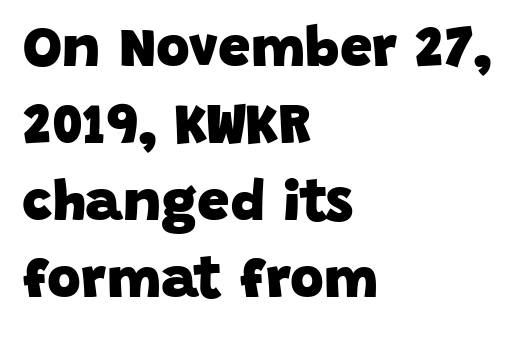
The face used here is a sans, in the tradition of grotesques and geometrics. Short and long lines alike share a common starting point at left. The rendering uses natural spacing where letterforms have individual widths. The space between consecutive lines is moderate. These lines keep a tight, regular rhythm from letter to letter.
